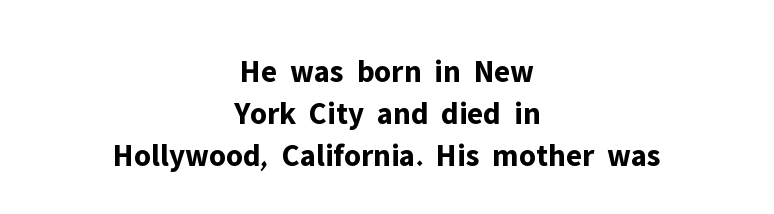
Q: Is the text bold? A: Yes.
Q: Is the text italic (slanted)? A: No, it is upright.
Q: Is the typeface a serif or a sans-serif typeface? A: Sans-serif.
Q: Is the text underlined? A: No.
Q: How is the paragraph aligned? A: Centered.
Q: Is the spacing between letters normal or unusually wide? A: Normal.
Q: Is the spacing between lines tight, normal or loose? A: Normal.
Q: Width (condensed, normal, or wide)? A: Normal.
Q: Stroke contrast? A: Low.
Q: x-height? A: Medium.
Q: Monospaced? A: No.
